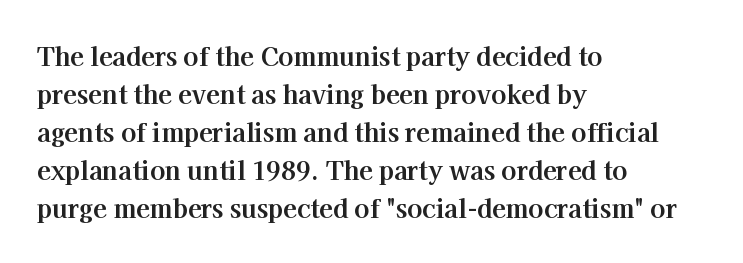
{"italic": "no", "bold": "yes", "underline": "no", "align": "left", "line_spacing": "normal", "line_spacing_ratio": 1.52, "letter_spacing": "normal", "letter_spacing_em": 0.0, "glyph_px": 25}
